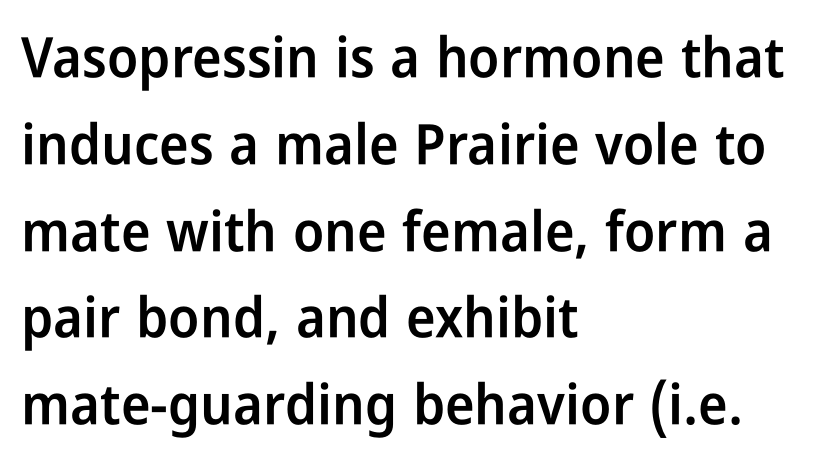
Q: Is the text bold? A: Semi-bold.
Q: Is the text italic (slanted)? A: No, it is upright.
Q: Is the typeface a serif or a sans-serif typeface? A: Sans-serif.
Q: Is the text underlined? A: No.
Q: How is the paragraph aligned? A: Left-aligned.
Q: Is the spacing between letters normal or unusually wide? A: Normal.
Q: Is the spacing between lines tight, normal or loose? A: Normal.
Q: Width (condensed, normal, or wide)? A: Condensed.
Q: Stroke contrast? A: Low.
Q: x-height? A: Medium.
Q: Monospaced? A: No.
